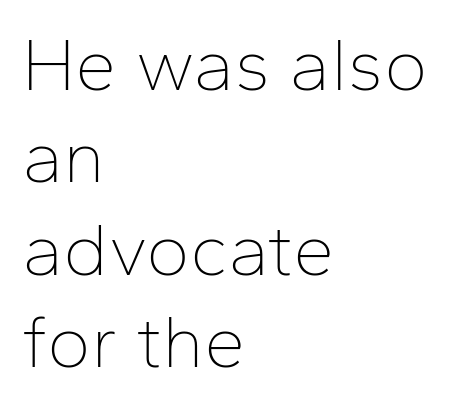
Style check: upright. Nope, no serifs anywhere on these letters. A classic flush-left, rag-right setting is used for this passage. Evenly set lines give the paragraph a standard silhouette.
